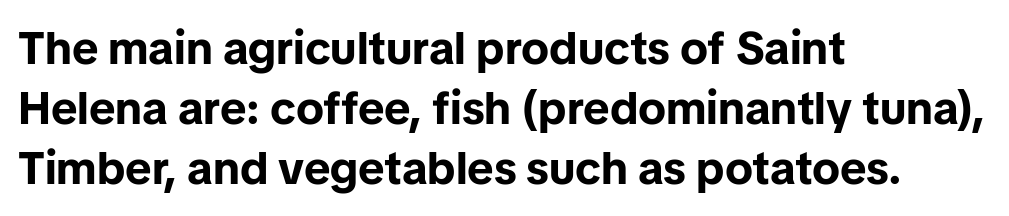
{"serif": "no", "italic": "no", "bold": "yes", "weight": "bold", "width": "normal", "stroke_contrast": "low", "x_height": "medium", "monospaced": "no", "underline": "no", "align": "left", "line_spacing": "normal", "line_spacing_ratio": 1.3, "letter_spacing": "normal", "letter_spacing_em": 0.0, "glyph_px": 46}
